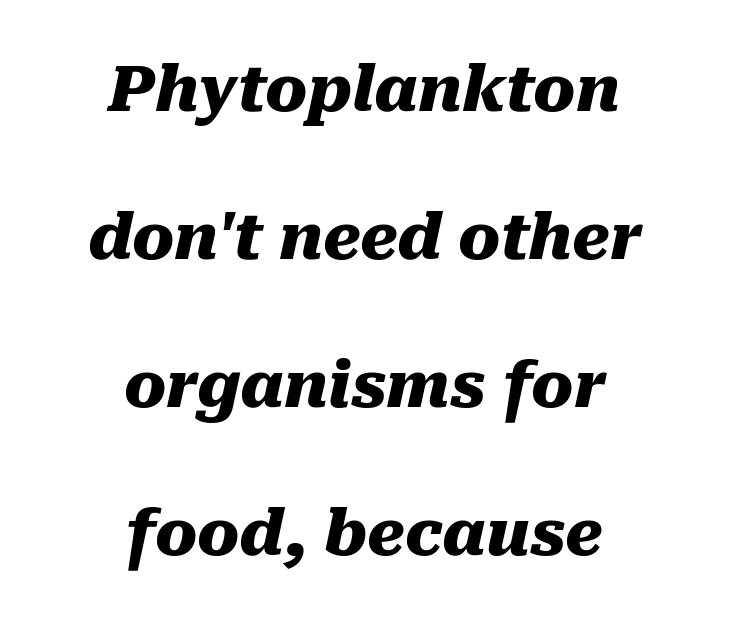
The image shows 63 px heavy type, italic (leaning right); set centered, loose line spacing (2.35x), normal letter spacing, not underlined; medium stroke contrast and a medium x-height.
